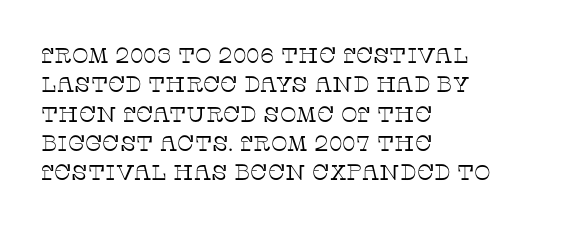
{"italic": "no", "bold": "no", "underline": "no", "align": "left", "line_spacing": "normal", "line_spacing_ratio": 1.33, "letter_spacing": "normal", "letter_spacing_em": 0.0, "glyph_px": 22}
